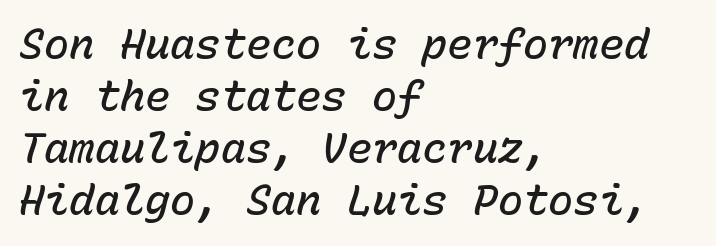
{"italic": "yes", "lean": "right", "slant_degrees": 15, "bold": "semi", "weight": "semibold", "width": "normal", "stroke_contrast": "low", "x_height": "medium", "monospaced": "yes", "underline": "no", "align": "left", "line_spacing_ratio": 1.24, "letter_spacing": "normal", "letter_spacing_em": 0.0, "glyph_px": 42}
